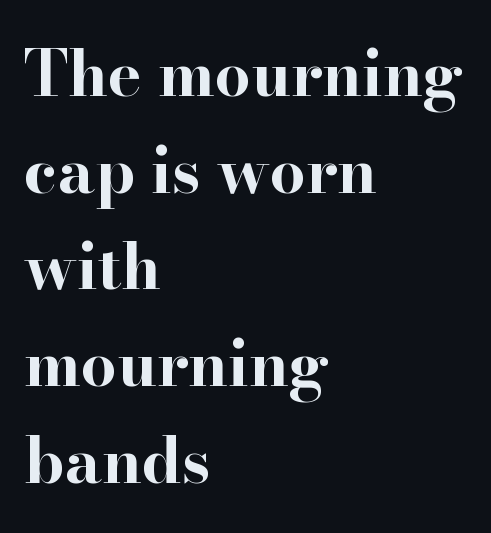
{"serif": "yes", "italic": "no", "bold": "yes", "weight": "bold", "width": "wide", "stroke_contrast": "high", "x_height": "small", "monospaced": "no", "underline": "no", "align": "left", "line_spacing": "normal", "line_spacing_ratio": 1.51, "letter_spacing": "normal", "letter_spacing_em": 0.0, "glyph_px": 64}
